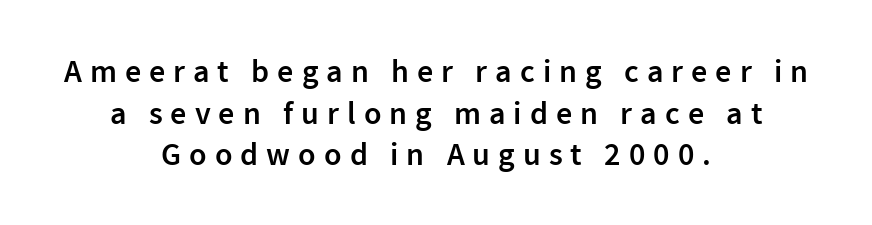
{"serif": "no", "italic": "no", "bold": "semi", "weight": "semibold", "width": "normal", "x_height": "medium", "monospaced": "no", "underline": "no", "align": "center", "line_spacing": "normal", "line_spacing_ratio": 1.3, "letter_spacing": "wide", "letter_spacing_em": 0.25, "glyph_px": 32}
